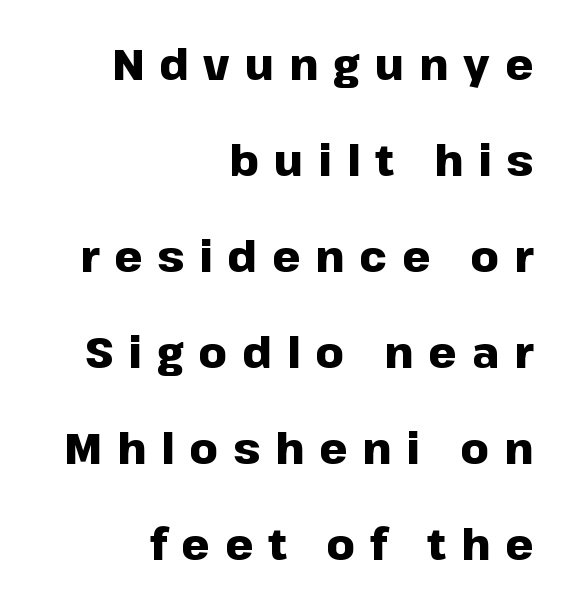
Bold? Absolutely — the strokes are thick and heavy. Typographically, this falls in the sans-serif category. The gaps between neighbouring characters are conspicuously large. The letters stand straight up with perfectly vertical stems.
